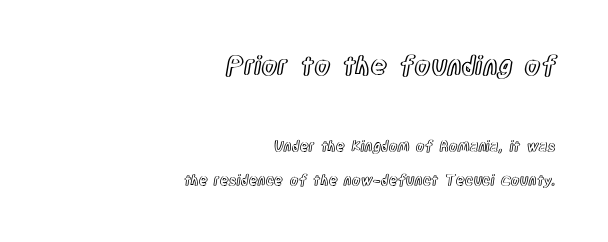
{"underline": "no", "align": "right", "line_spacing": "loose", "line_spacing_ratio": 2.49, "letter_spacing": "normal", "letter_spacing_em": 0.0, "larger_block": "first", "size_ratio": 1.86, "glyph_px": 26}
